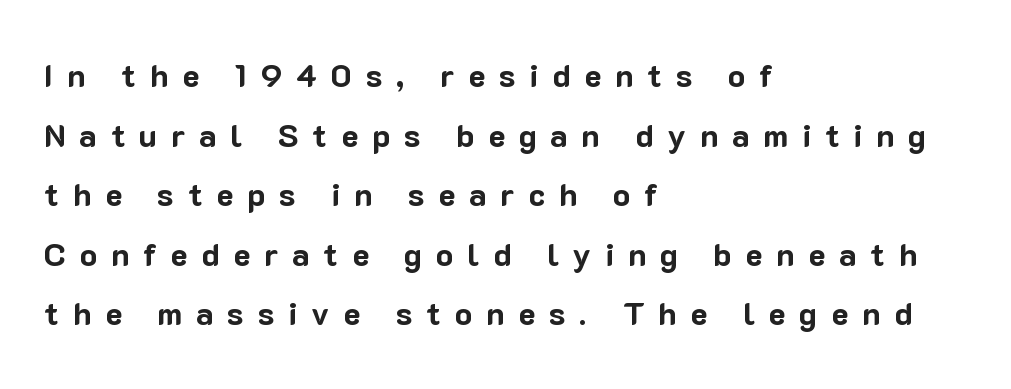
The image shows 32 px bold sans-serif type, upright; set left-aligned, line spacing 1.86x, unusually wide letter spacing (+0.43 em), not underlined; low stroke contrast and a medium x-height.
